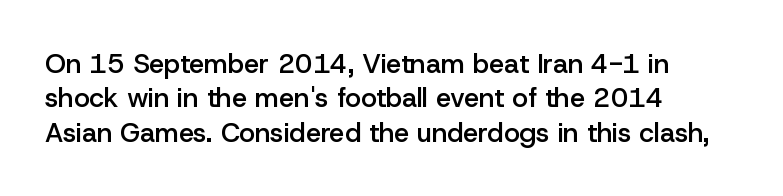
Q: Is the text bold? A: Semi-bold.
Q: Is the text italic (slanted)? A: No, it is upright.
Q: Is the text underlined? A: No.
Q: How is the paragraph aligned? A: Left-aligned.
Q: Is the spacing between letters normal or unusually wide? A: Normal.
Q: Is the spacing between lines tight, normal or loose? A: Normal.
